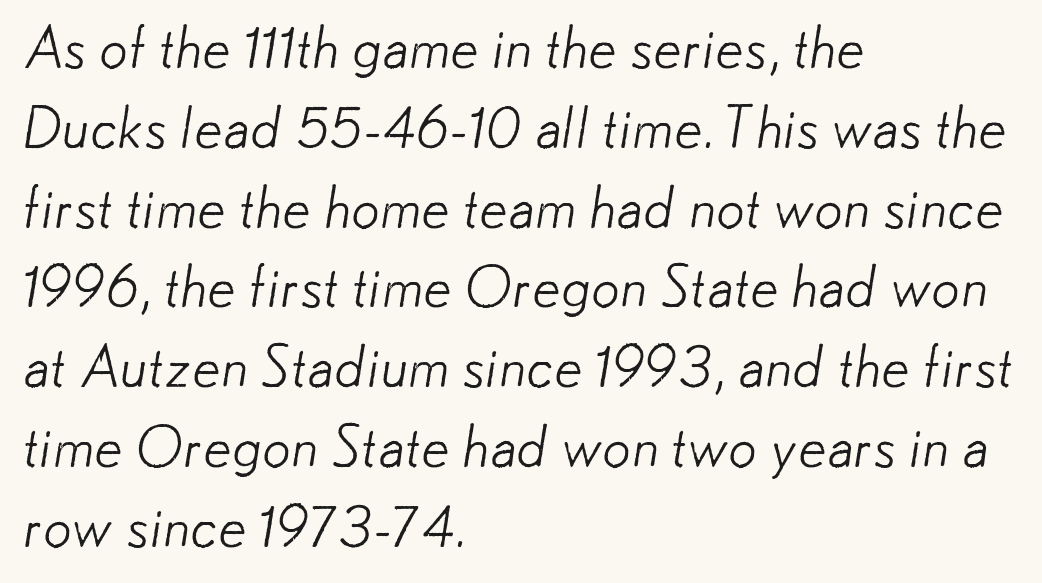
The image shows 57 px light sans-serif type; set left-aligned, normal line spacing (1.4x), normal letter spacing, not underlined; low stroke contrast and a small x-height.
